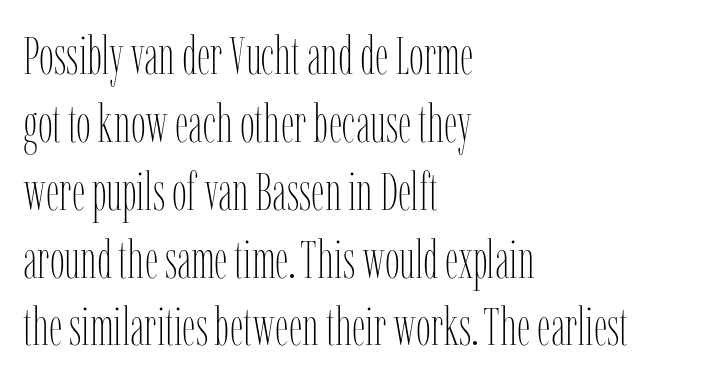
The image shows 53 px thin, condensed type, upright; set left-aligned, normal line spacing (1.28x), normal letter spacing, not underlined; low stroke contrast and a medium x-height.
